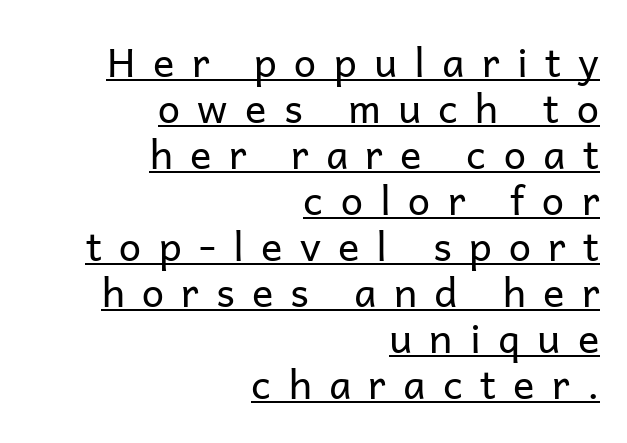
{"serif": "no", "italic": "no", "bold": "no", "weight": "regular", "width": "normal", "stroke_contrast": "low", "x_height": "medium", "monospaced": "no", "underline": "yes", "align": "right", "line_spacing": "tight", "line_spacing_ratio": 1.15, "letter_spacing": "wide", "letter_spacing_em": 0.43, "glyph_px": 40}
